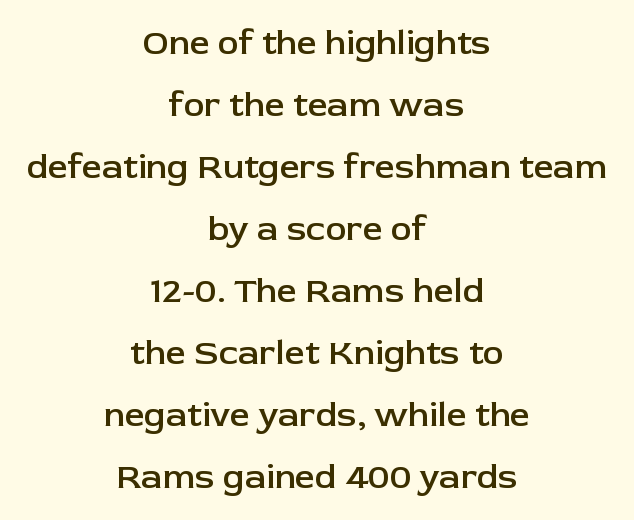
{"serif": "no", "italic": "no", "bold": "semi", "weight": "semibold", "width": "normal", "stroke_contrast": "low", "x_height": "medium", "monospaced": "no", "underline": "no", "align": "center", "line_spacing_ratio": 1.77, "letter_spacing": "normal", "letter_spacing_em": 0.0, "glyph_px": 35}
